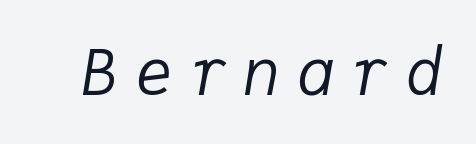
The image shows 64 px regular-weight type, italic (leaning right), monospaced; set unusually wide letter spacing (+0.24 em), not underlined; low stroke contrast and a medium x-height.
